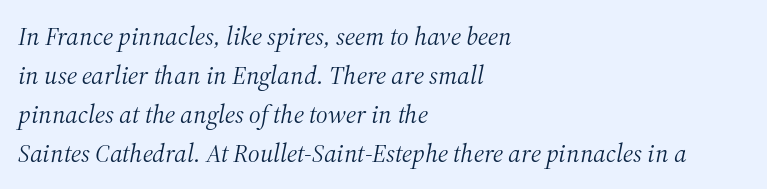
The passage shown is not underscored anywhere. Looking at the ascenders, they clearly lean. Heft: none added — not bold. One-word summary of the alignment: left.
